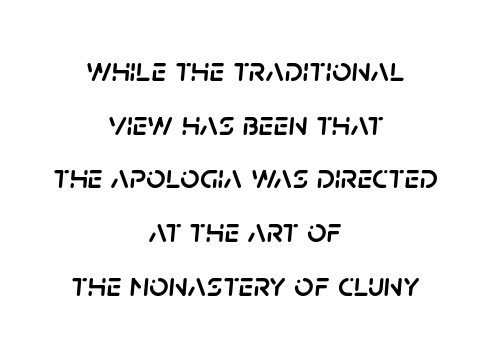
The image shows 34 px text type, italic (leaning right); set centered, normal line spacing (1.58x), normal letter spacing, not underlined; low stroke contrast and a large x-height.
